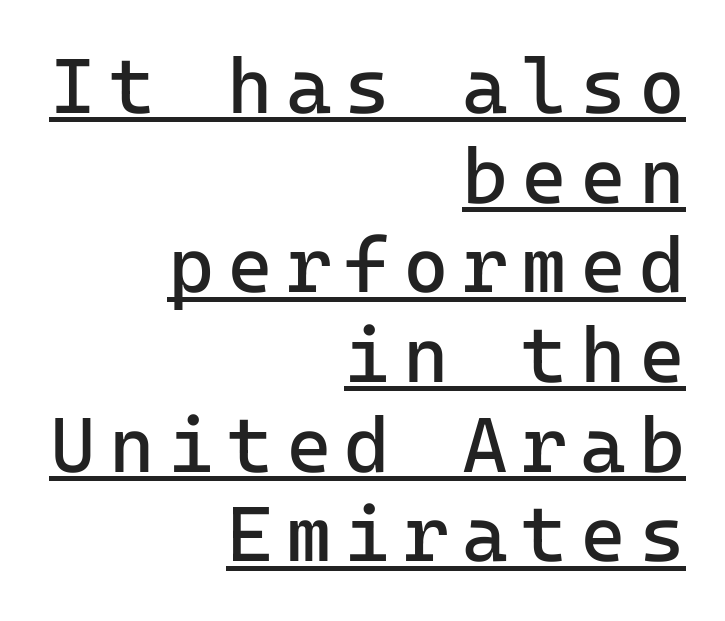
The image shows 78 px regular-weight sans-serif type, upright, monospaced; set right-aligned, tight line spacing (1.15x), underlined; low stroke contrast and a medium x-height.
